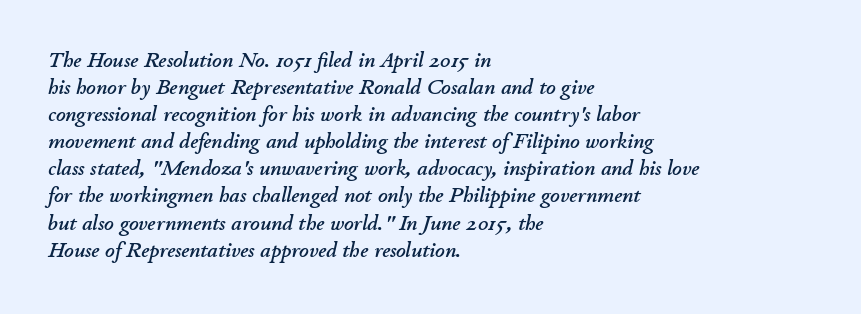
The image shows 21 px text type, italic (leaning right); set left-aligned, normal line spacing (1.29x), normal letter spacing, not underlined.
